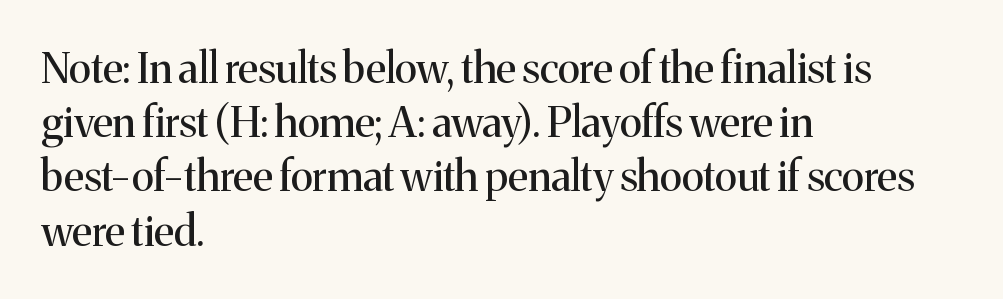
{"serif": "yes", "italic": "no", "bold": "no", "weight": "regular", "width": "normal", "stroke_contrast": "medium", "x_height": "medium", "monospaced": "no", "underline": "no", "align": "left", "line_spacing": "normal", "line_spacing_ratio": 1.29, "letter_spacing": "normal", "letter_spacing_em": 0.0, "glyph_px": 42}
